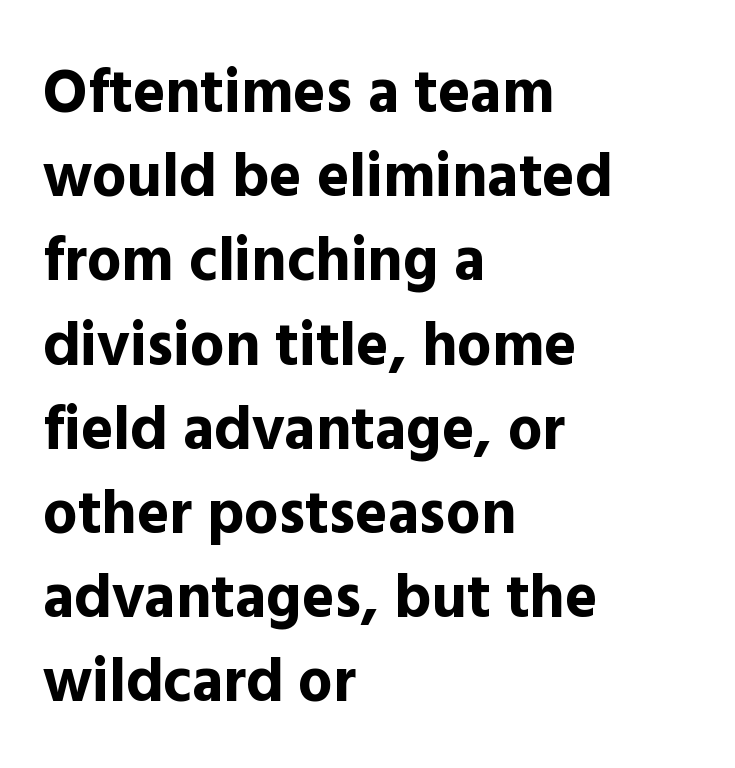
The image shows 61 px bold sans-serif type, upright; set left-aligned, normal line spacing (1.38x), normal letter spacing, not underlined; a medium x-height.
